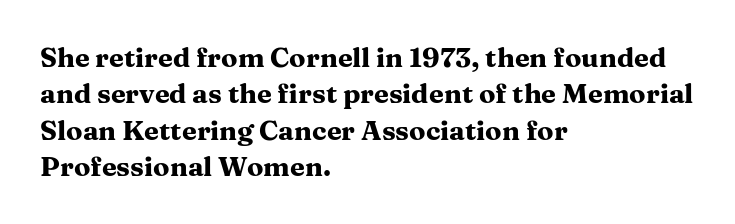
Q: Is the text bold? A: Yes.
Q: Is the text italic (slanted)? A: No, it is upright.
Q: Is the text underlined? A: No.
Q: How is the paragraph aligned? A: Left-aligned.
Q: Is the spacing between letters normal or unusually wide? A: Normal.
Q: Is the spacing between lines tight, normal or loose? A: Normal.
